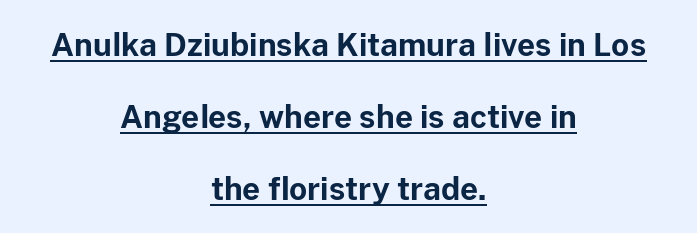
Successive baselines arrive slowly, with a big drop between each. Examine the stroke ends and you'll find no serifs. The face used here has the dense, thick strokes of a bold. There is no visible air inserted between adjacent glyphs. Character widths vary here, with narrow letters taking less room than wide ones.
